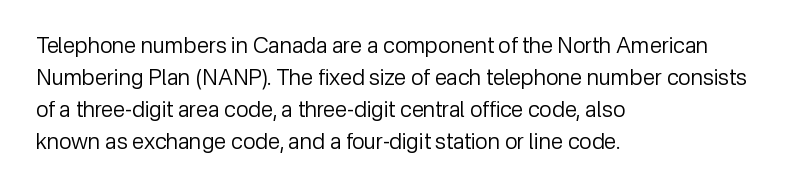
Q: Is the text bold? A: No.
Q: Is the text italic (slanted)? A: No, it is upright.
Q: Is the text underlined? A: No.
Q: How is the paragraph aligned? A: Left-aligned.
Q: Is the spacing between letters normal or unusually wide? A: Normal.
Q: Is the spacing between lines tight, normal or loose? A: Normal.
